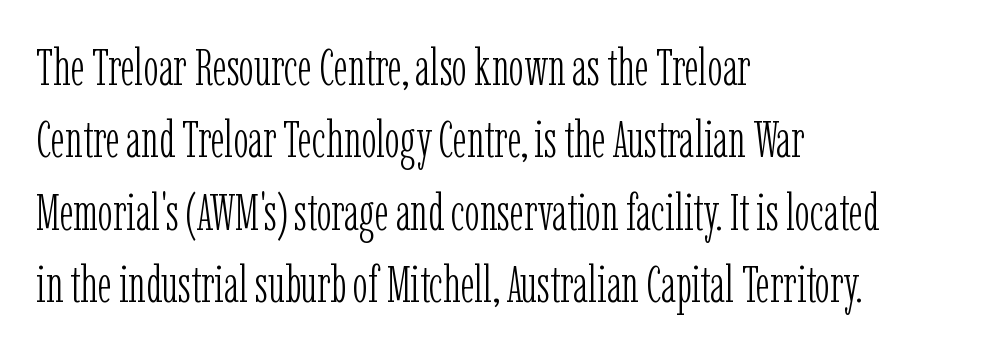
The rag falls on the right side of this text block. Honestly, the row spacing looks completely unremarkable. Small tapered or slab feet sit at the stroke ends, so this counts as serif. These lines are rendered in a variable-pitch font. When letters stand straight like this, we call the style roman or upright. Underline: absent.
